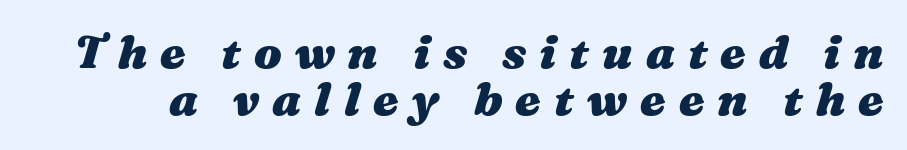
{"italic": "yes", "lean": "right", "slant_degrees": 16, "bold": "yes", "weight": "heavy", "width": "wide", "stroke_contrast": "medium", "x_height": "medium", "monospaced": "no", "underline": "no", "line_spacing": "tight", "line_spacing_ratio": 1.02, "letter_spacing": "wide", "letter_spacing_em": 0.28, "glyph_px": 46}
